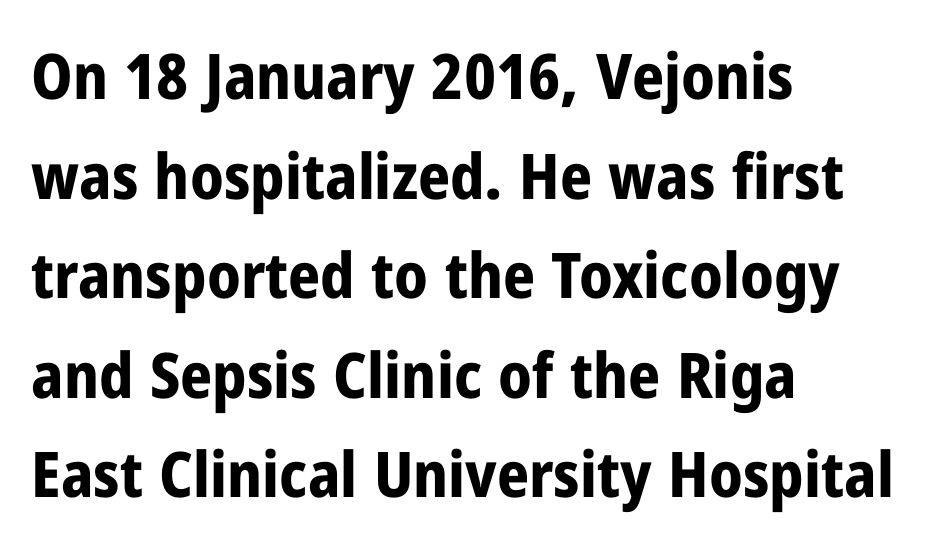
The image shows 63 px bold, condensed sans-serif type, upright; set left-aligned, normal line spacing (1.58x), normal letter spacing, not underlined; low stroke contrast and a medium x-height.
